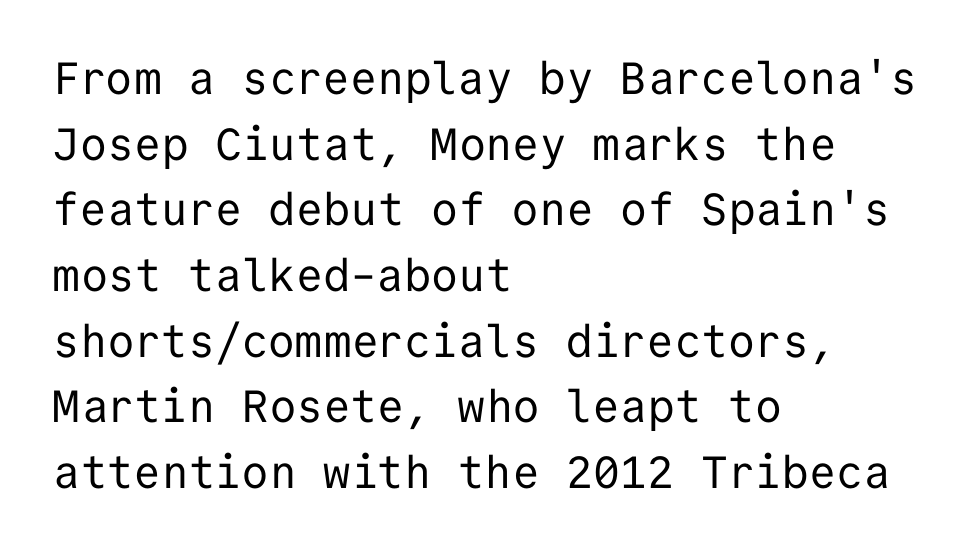
The image shows 45 px regular-weight sans-serif type, upright, monospaced; set left-aligned, normal line spacing (1.46x), normal letter spacing, not underlined; low stroke contrast and a medium x-height.
